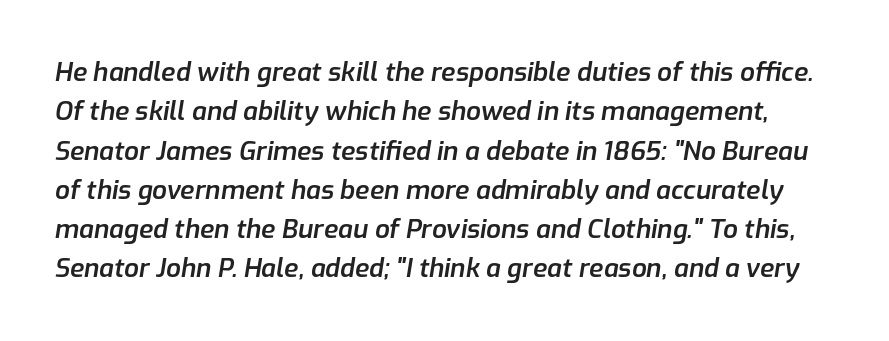
{"italic": "yes", "lean": "right", "slant_degrees": 9, "bold": "semi", "underline": "no", "line_spacing": "normal", "line_spacing_ratio": 1.51, "letter_spacing": "normal", "letter_spacing_em": 0.0, "glyph_px": 26}
